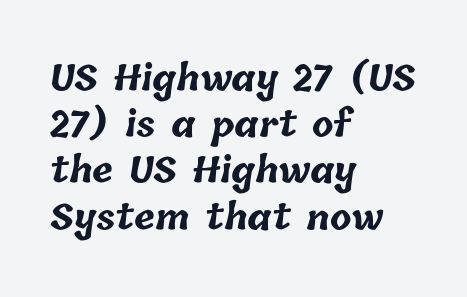
{"bold": "yes", "weight": "bold", "width": "normal", "stroke_contrast": "low", "x_height": "medium", "monospaced": "no", "underline": "no", "align": "left", "line_spacing": "normal", "line_spacing_ratio": 1.32, "letter_spacing": "normal", "letter_spacing_em": 0.0, "glyph_px": 35}
